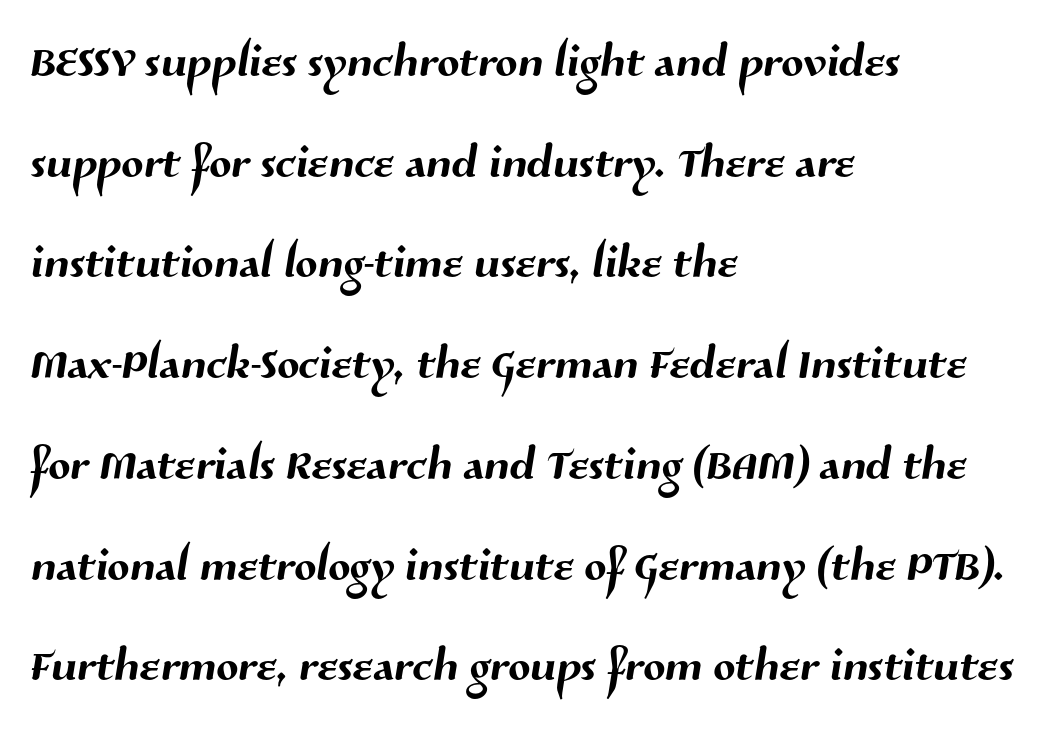
Q: Is the typeface a serif or a sans-serif typeface? A: Sans-serif.
Q: Is the text underlined? A: No.
Q: How is the paragraph aligned? A: Left-aligned.
Q: Is the spacing between letters normal or unusually wide? A: Normal.
Q: Is the spacing between lines tight, normal or loose? A: Normal.
Q: Width (condensed, normal, or wide)? A: Normal.
Q: Stroke contrast? A: Medium.
Q: x-height? A: Medium.
Q: Monospaced? A: No.
